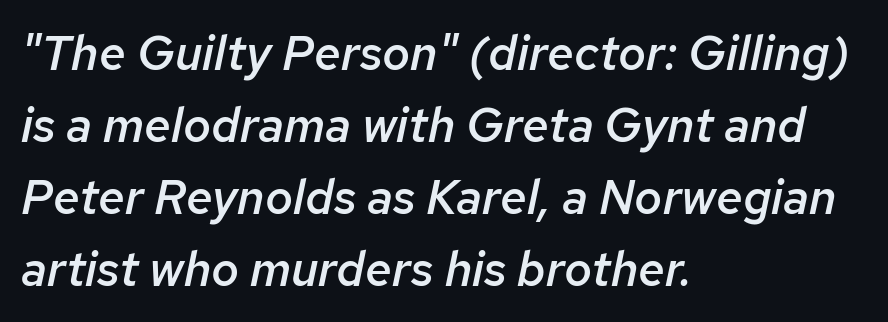
The space beneath each line is pristine and unruled. Characters are canted at an angle relative to the baseline's perpendicular. I'd describe the lettering as semibold — firm but not a full bold. Normally led — the rows are evenly, conventionally spaced. Nobody touched the tracking dial on this one.
